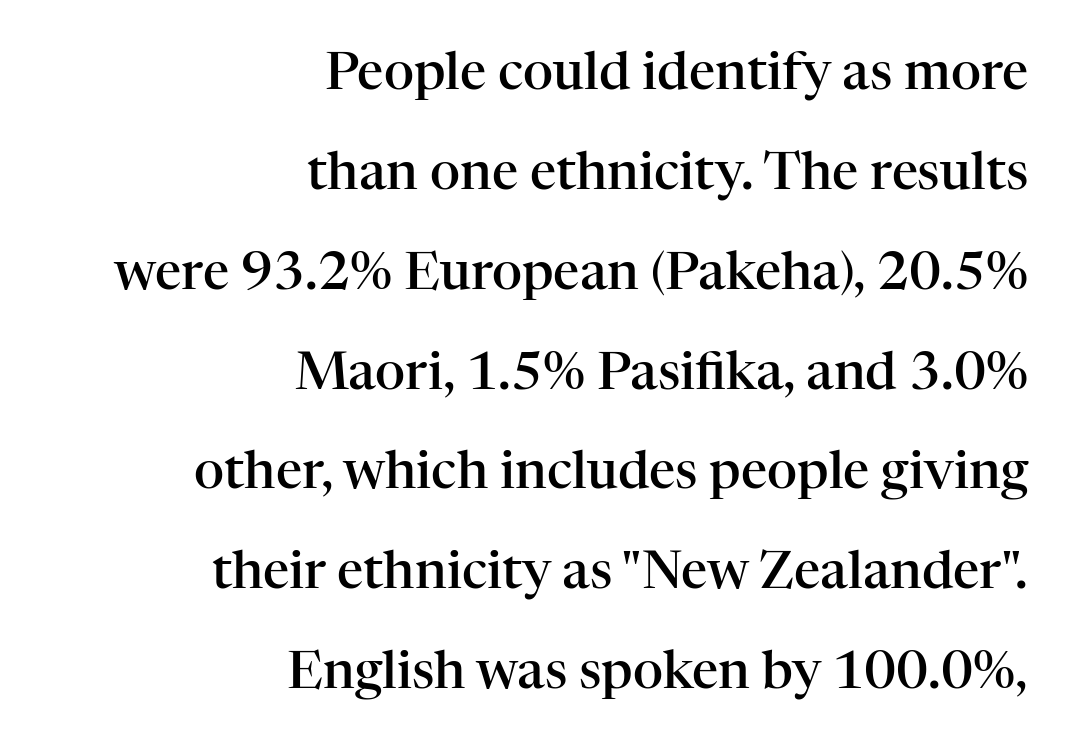
Q: Is the text bold? A: Semi-bold.
Q: Is the text italic (slanted)? A: No, it is upright.
Q: Is the typeface a serif or a sans-serif typeface? A: Serif.
Q: Is the text underlined? A: No.
Q: How is the paragraph aligned? A: Right-aligned.
Q: Is the spacing between letters normal or unusually wide? A: Normal.
Q: Is the spacing between lines tight, normal or loose? A: Loose.
Q: Width (condensed, normal, or wide)? A: Normal.
Q: Stroke contrast? A: High.
Q: x-height? A: Medium.
Q: Monospaced? A: No.
